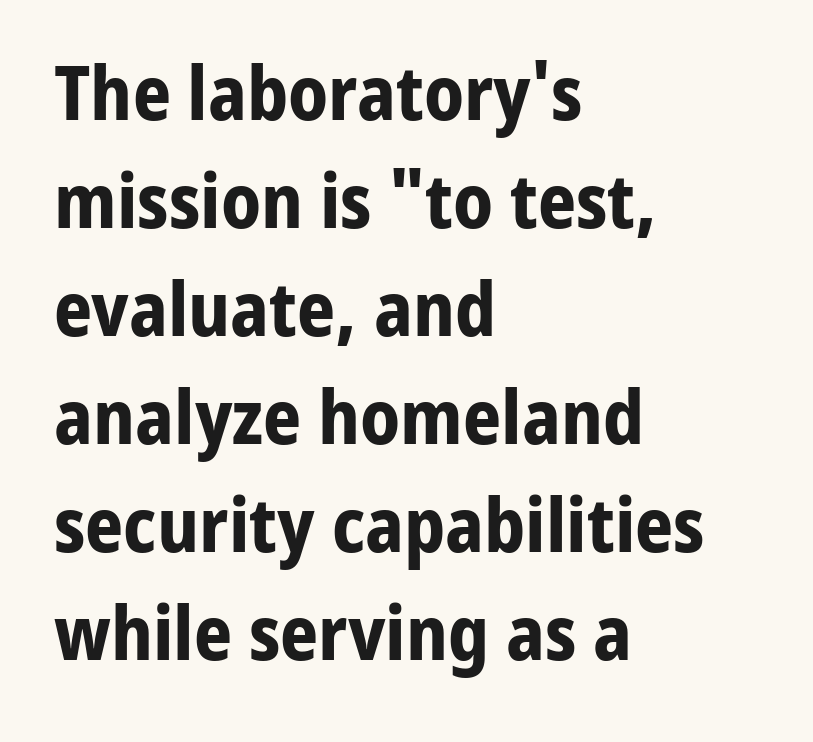
{"serif": "no", "italic": "no", "bold": "yes", "weight": "bold", "width": "normal", "stroke_contrast": "low", "x_height": "medium", "monospaced": "no", "underline": "no", "align": "left", "line_spacing": "normal", "line_spacing_ratio": 1.44, "letter_spacing": "normal", "letter_spacing_em": 0.0, "glyph_px": 75}
